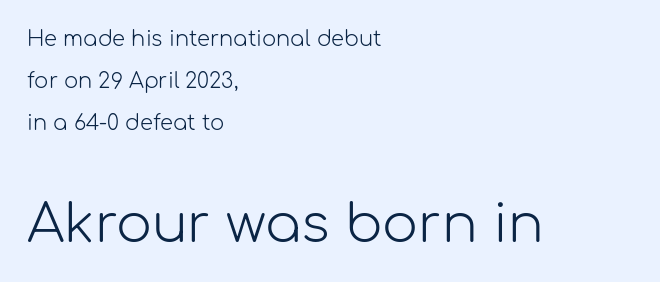
{"serif": "no", "italic": "no", "bold": "no", "weight": "light", "width": "normal", "stroke_contrast": "low", "x_height": "medium", "monospaced": "no", "underline": "no", "align": "left", "line_spacing": "loose", "line_spacing_ratio": 1.99, "letter_spacing": "normal", "letter_spacing_em": 0.0, "larger_block": "second", "size_ratio": 2.52, "glyph_px": 53}
